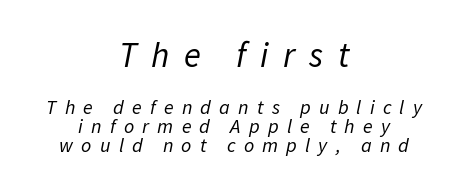
Alignment: centered. Successive baselines arrive quickly, one right under another. The designer gave the opening block more size than the closing block. Heaviness? Minimal to ordinary, like unemphasized prose. Descenders are the only things crossing below the line.
